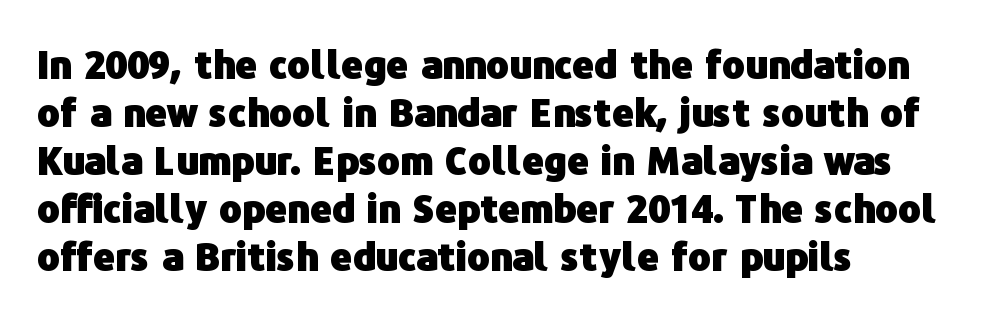
Looks like regular typesetting: each glyph gets only the width it needs. Letterform terminals end flat and unadorned throughout the passage. This sample uses an upright cut, with every glyph sitting square on the baseline. The glyphs are unaccompanied by any horizontal stroke below them.
